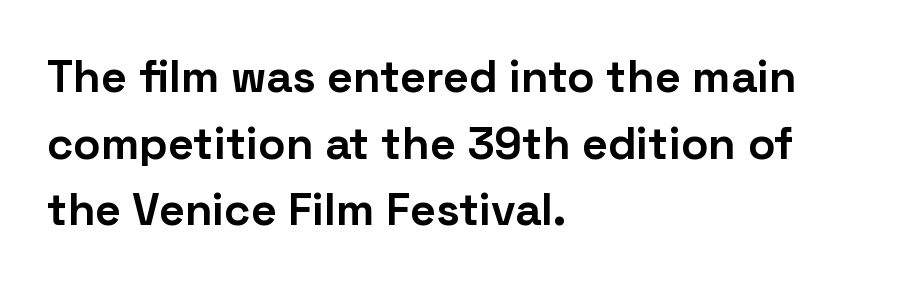
Q: Is the text bold? A: Yes.
Q: Is the text italic (slanted)? A: No, it is upright.
Q: Is the typeface a serif or a sans-serif typeface? A: Sans-serif.
Q: Is the text underlined? A: No.
Q: How is the paragraph aligned? A: Left-aligned.
Q: Is the spacing between letters normal or unusually wide? A: Normal.
Q: Is the spacing between lines tight, normal or loose? A: Normal.
Q: Width (condensed, normal, or wide)? A: Normal.
Q: Stroke contrast? A: Low.
Q: x-height? A: Medium.
Q: Monospaced? A: No.
